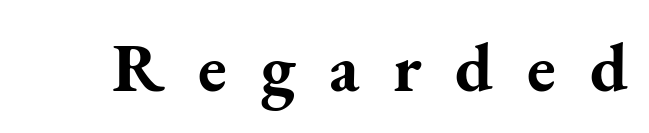
{"serif": "yes", "italic": "no", "bold": "yes", "weight": "bold", "width": "normal", "stroke_contrast": "medium", "x_height": "small", "monospaced": "no", "underline": "no", "letter_spacing": "wide", "letter_spacing_em": 0.49, "glyph_px": 69}
